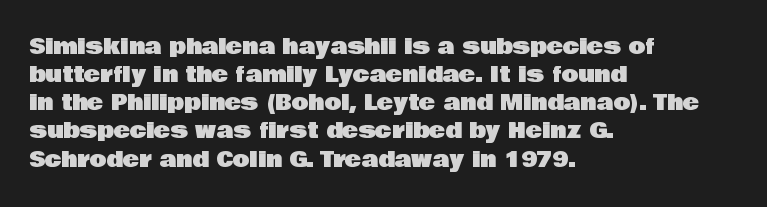
Style check: upright. Decoration check: the copy has no underline. The gaps between neighbouring characters are ordinary and unremarkable. This sample is left-justified, so line endings fall wherever the words run out. The rows are spaced the way most documents space them.
